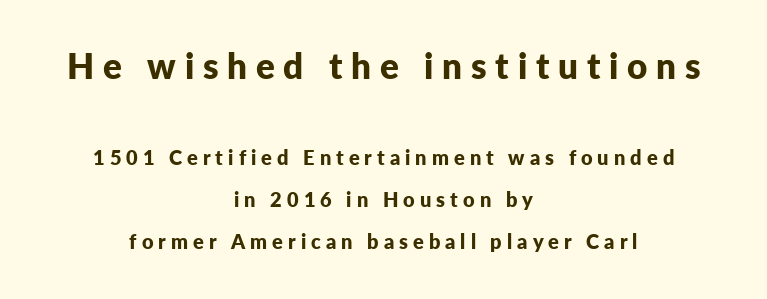
The face used here is proportionally spaced, like ordinary book or web type. Substantial extra tracking has been applied to these lines. Nope, not italic — everything's standing straight. Typesetter's note — upper block bumped up in size, lower block left smaller.
